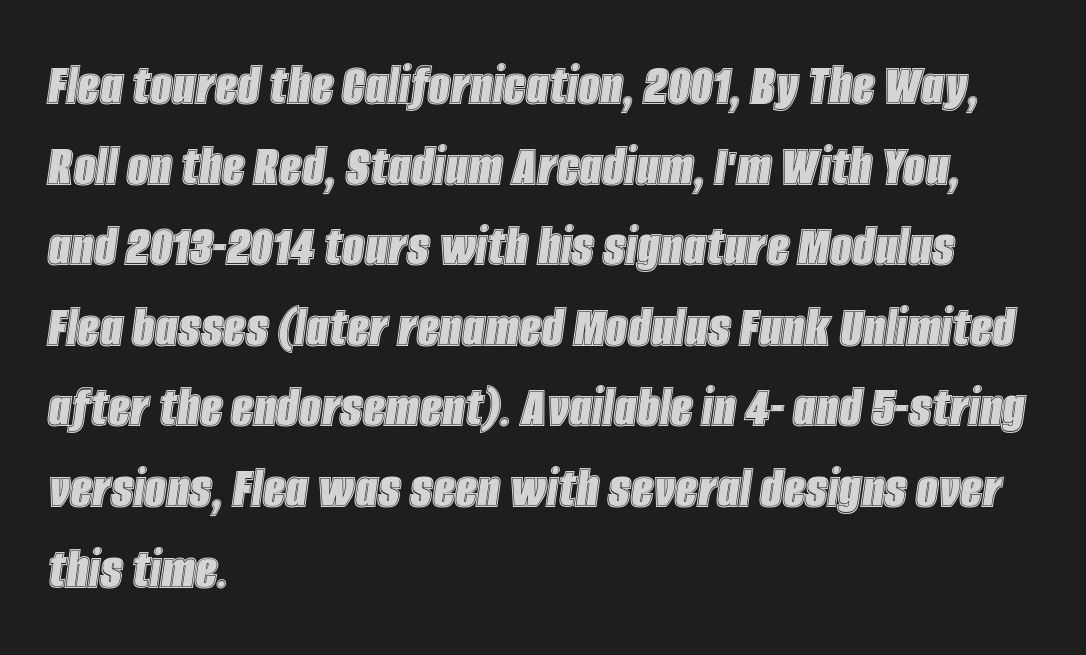
Note the varied advance widths — an 'i' is clearly narrower than an 'm'. The string is rendered with underlining switched off. Quick note: italic. Does extra space separate the letters? No, they use regular spacing.
